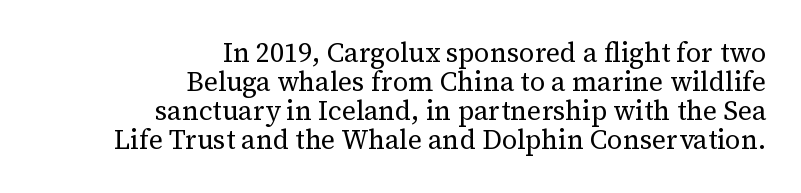
{"italic": "no", "bold": "no", "underline": "no", "align": "right", "line_spacing": "tight", "line_spacing_ratio": 1.07, "letter_spacing": "normal", "letter_spacing_em": 0.0, "glyph_px": 27}
